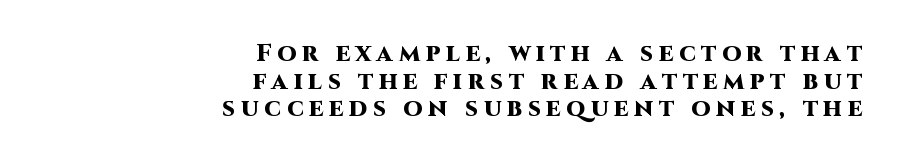
The lines are quadded right. Nobody drew a line under any word here. The lines are packed closely together with very little leading. A full-strength bold gives these letters their thick strokes. Nope, not italic — everything's standing straight. The gaps between neighbouring characters are conspicuously large.
